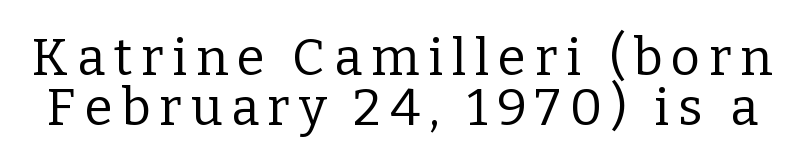
Unmarked baselines from the first word to the last. Is the stroke heavy? The answer is a plain regular-or-lighter. Serif or sans? Serif — the stroke terminals have little feet. Students, observe: this is what under-led, compact text looks like. The letters stand straight up with perfectly vertical stems. The letters advance in unequal steps, a hallmark of proportional type.
